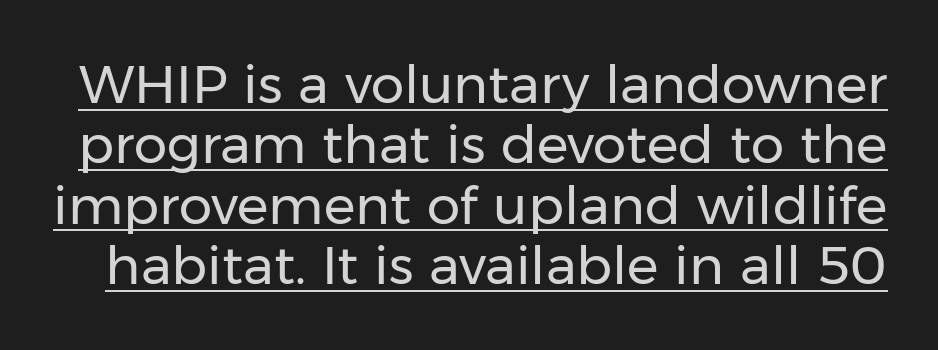
Q: Is the text bold? A: No.
Q: Is the text italic (slanted)? A: No, it is upright.
Q: Is the typeface a serif or a sans-serif typeface? A: Sans-serif.
Q: Is the text underlined? A: Yes.
Q: Is the spacing between letters normal or unusually wide? A: Normal.
Q: Is the spacing between lines tight, normal or loose? A: Tight.
Q: Width (condensed, normal, or wide)? A: Normal.
Q: Stroke contrast? A: Low.
Q: x-height? A: Medium.
Q: Monospaced? A: No.
